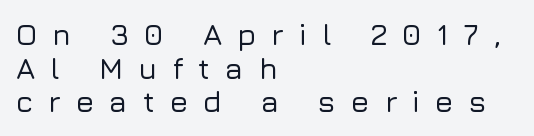
Regarding leading, the lines here are crowded together. A student would call this left alignment; a typographer would say flush left, rag right. The letterforms stand isolated, each surrounded by extra space. This is the regular roman posture of the typeface. The passage shown is not underscored anywhere. Observe the absence of serifs on each vertical stroke in this sample.
